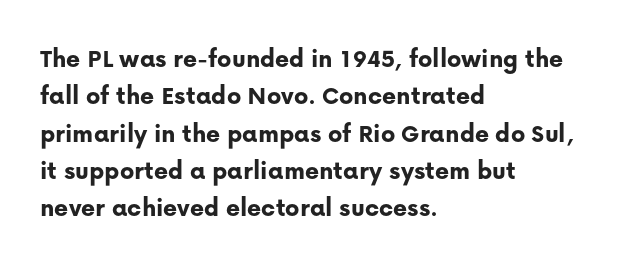
It's the straight-up-and-down kind of type. The lines are quadded left. Letter spacing: default. Rule under the text: the space is simply empty. The space between consecutive lines is moderate. Notice how thick the strokes are: this is what a full bold looks like.
